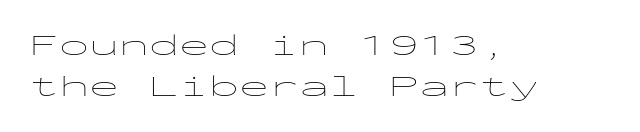
Do the characters align in a grid? Yes, the font is monospaced. The letters stand straight up with perfectly vertical stems. Honestly, the row spacing looks completely unremarkable. The weight would be labelled regular, book, light, or lighter still.
